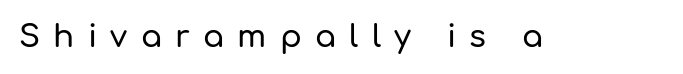
{"serif": "no", "italic": "no", "width": "normal", "stroke_contrast": "low", "x_height": "medium", "monospaced": "no", "underline": "no", "letter_spacing": "wide", "letter_spacing_em": 0.43, "glyph_px": 31}
